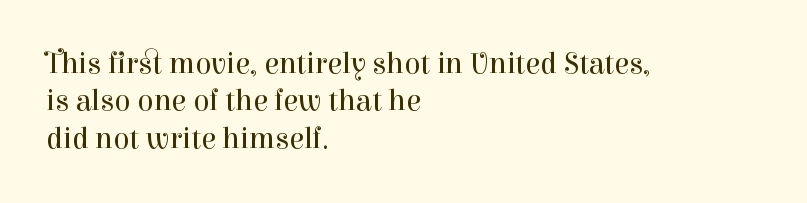
Q: Is the text bold? A: No.
Q: Is the text italic (slanted)? A: No, it is upright.
Q: Is the typeface a serif or a sans-serif typeface? A: Serif.
Q: Is the text underlined? A: No.
Q: How is the paragraph aligned? A: Left-aligned.
Q: Is the spacing between letters normal or unusually wide? A: Normal.
Q: Is the spacing between lines tight, normal or loose? A: Normal.
Q: Width (condensed, normal, or wide)? A: Normal.
Q: Stroke contrast? A: High.
Q: x-height? A: Medium.
Q: Monospaced? A: No.
